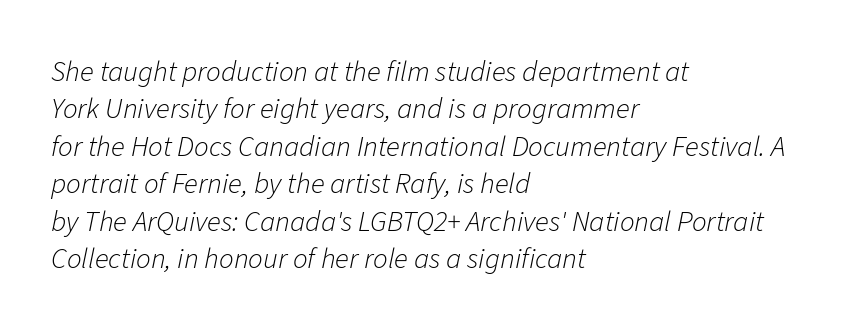
Do the characters align in a grid? No, the font is proportional. Each stroke keeps to a modest, everyday thickness or less. Look at the tracking — it's just the regular setting, nothing added. Compared with ordinary roman type, these characters are visibly tilted. Underline: absent.
